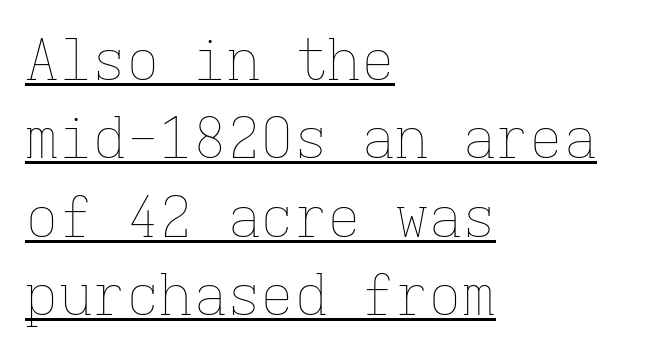
The leading is moderate, giving the passage an even texture. This is roman type, the default non-slanted kind. Like a heading marked for emphasis, these lines bear an underscore. The letters march in equal steps, a hallmark of fixed-pitch type. Is the block centered? No — it sits flush against the left margin.
